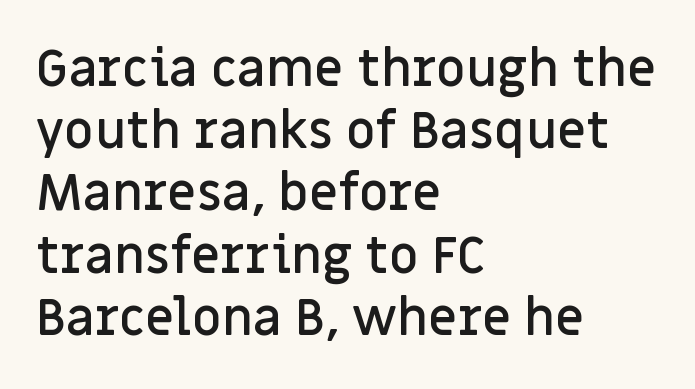
Q: Is the text bold? A: Semi-bold.
Q: Is the text italic (slanted)? A: No, it is upright.
Q: Is the typeface a serif or a sans-serif typeface? A: Sans-serif.
Q: Is the text underlined? A: No.
Q: How is the paragraph aligned? A: Left-aligned.
Q: Is the spacing between letters normal or unusually wide? A: Normal.
Q: Width (condensed, normal, or wide)? A: Normal.
Q: Stroke contrast? A: Low.
Q: x-height? A: Large.
Q: Monospaced? A: No.
